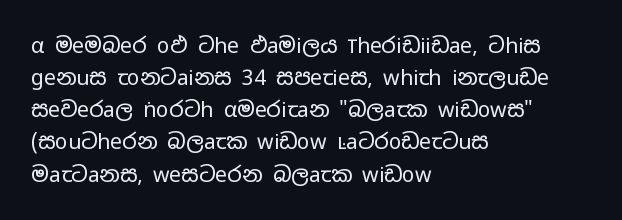
The image shows 21 px text type, upright; set left-aligned, normal line spacing (1.53x), normal letter spacing, not underlined.
